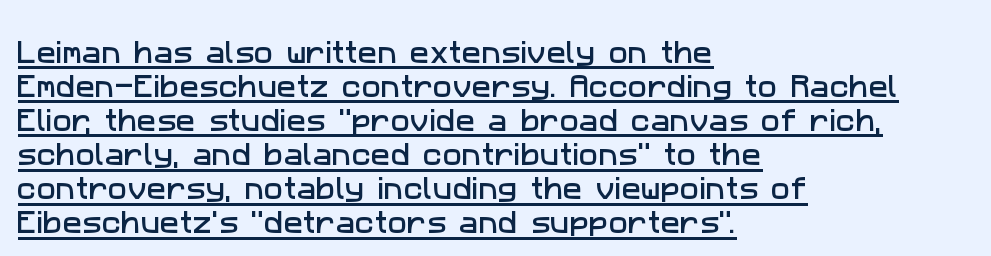
This is underlined copy, the kind a proofreader might mark for attention. Vertically, the passage feels balanced, rows spaced as you'd expect. Short note: letters normally spaced. The lines in this sample share a left origin and differ only in where they stop.
